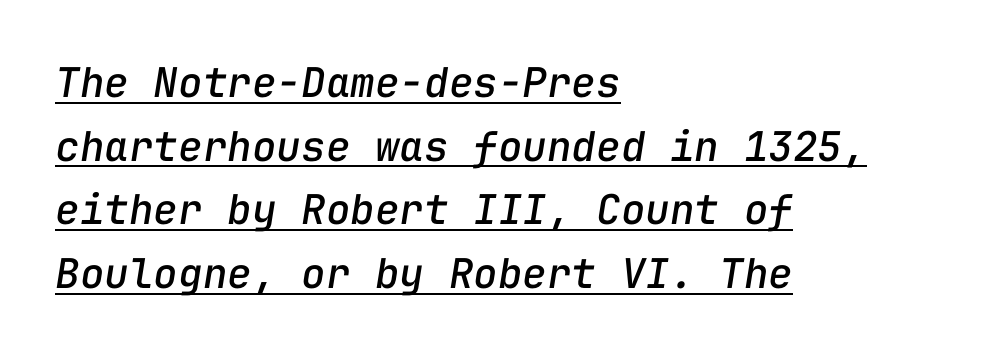
{"italic": "yes", "lean": "right", "slant_degrees": 9, "width": "normal", "stroke_contrast": "low", "x_height": "medium", "monospaced": "yes", "underline": "yes", "align": "left", "line_spacing": "normal", "line_spacing_ratio": 1.55, "letter_spacing": "normal", "letter_spacing_em": 0.0, "glyph_px": 41}
